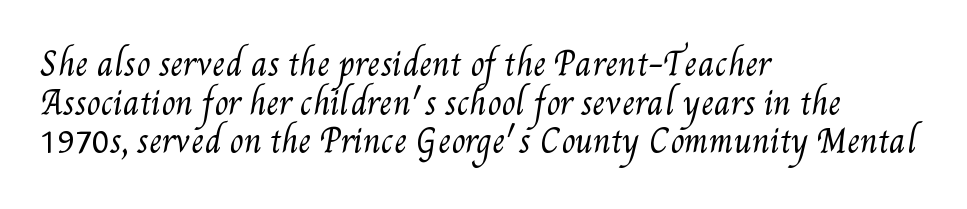
Q: Is the text bold? A: No.
Q: Is the text underlined? A: No.
Q: How is the paragraph aligned? A: Left-aligned.
Q: Is the spacing between letters normal or unusually wide? A: Normal.
Q: Width (condensed, normal, or wide)? A: Condensed.
Q: Stroke contrast? A: Medium.
Q: x-height? A: Small.
Q: Monospaced? A: No.
